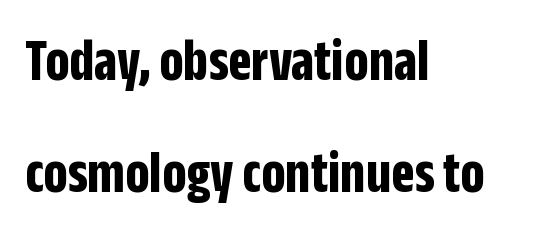
The image shows 61 px bold, condensed sans-serif type, upright; set left-aligned, line spacing 1.83x, normal letter spacing, not underlined; low stroke contrast and a large x-height.
